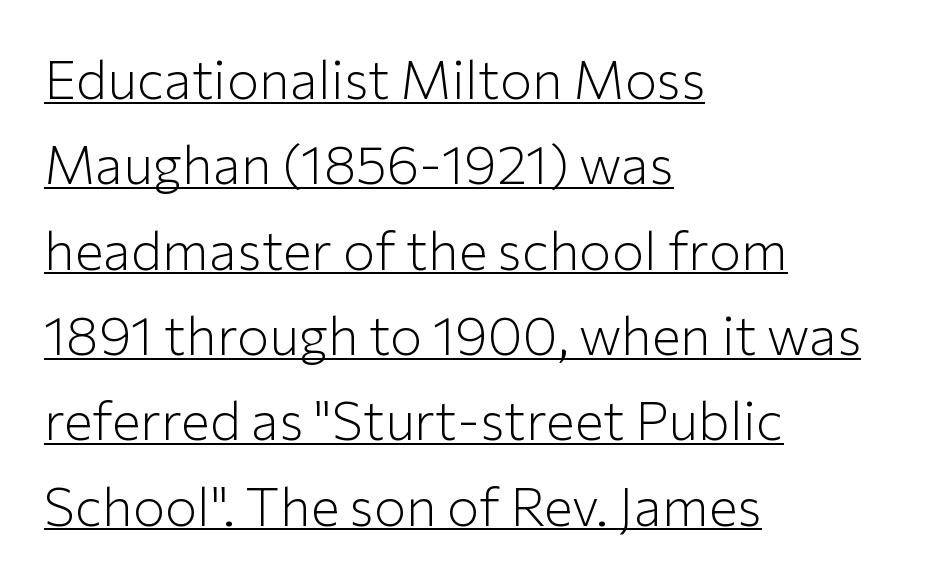
The image shows 54 px light sans-serif type, upright; set left-aligned, normal line spacing (1.58x), normal letter spacing, underlined; low stroke contrast and a medium x-height.
